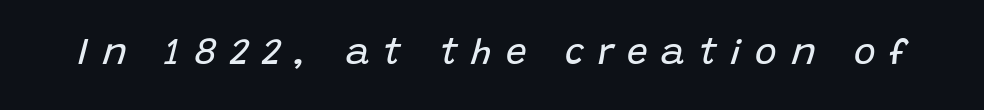
{"italic": "yes", "lean": "right", "slant_degrees": 15, "bold": "no", "weight": "regular", "width": "normal", "stroke_contrast": "low", "x_height": "large", "monospaced": "no", "underline": "no", "letter_spacing": "wide", "letter_spacing_em": 0.37, "glyph_px": 37}
